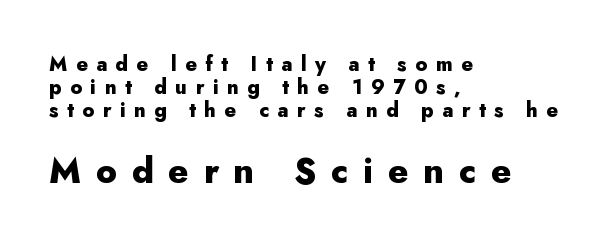
{"serif": "no", "italic": "no", "bold": "yes", "weight": "heavy", "width": "normal", "stroke_contrast": "low", "x_height": "small", "monospaced": "no", "underline": "no", "align": "left", "line_spacing": "tight", "line_spacing_ratio": 1.14, "letter_spacing": "wide", "letter_spacing_em": 0.42, "larger_block": "second", "size_ratio": 1.75, "glyph_px": 35}
